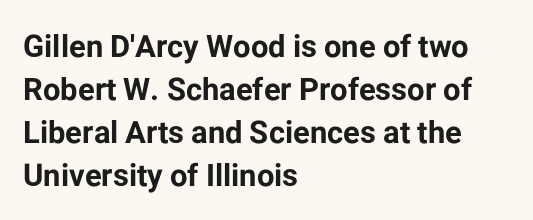
In terms of letterspacing, this is plain default setting. The rendering uses natural spacing where letterforms have individual widths. This sample uses a sans-serif face. No word sits above an underline. This is the regular roman posture of the typeface. All the whitespace from short lines collects on the right.
